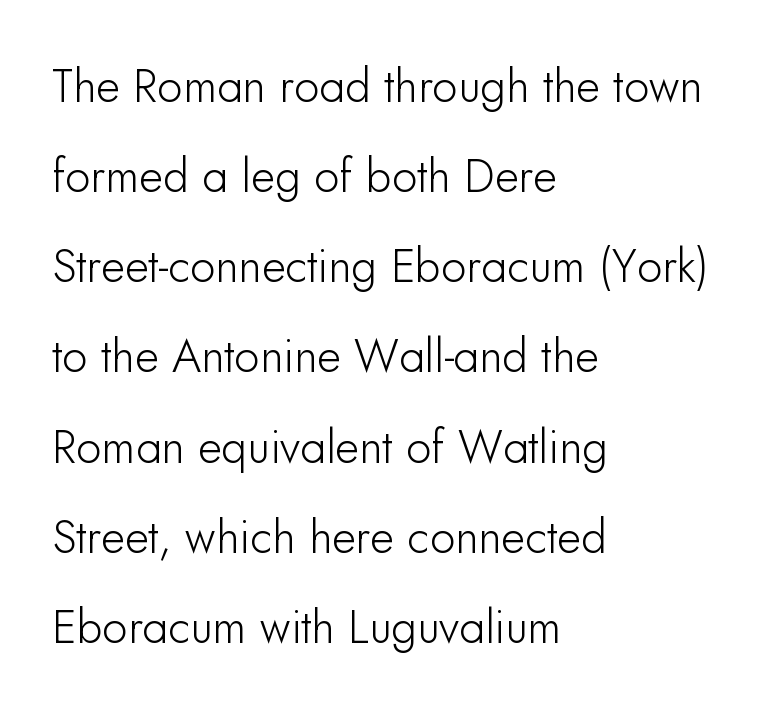
The image shows 46 px sans-serif type, upright; set left-aligned, loose line spacing (1.96x), normal letter spacing, not underlined; low stroke contrast and a small x-height.
